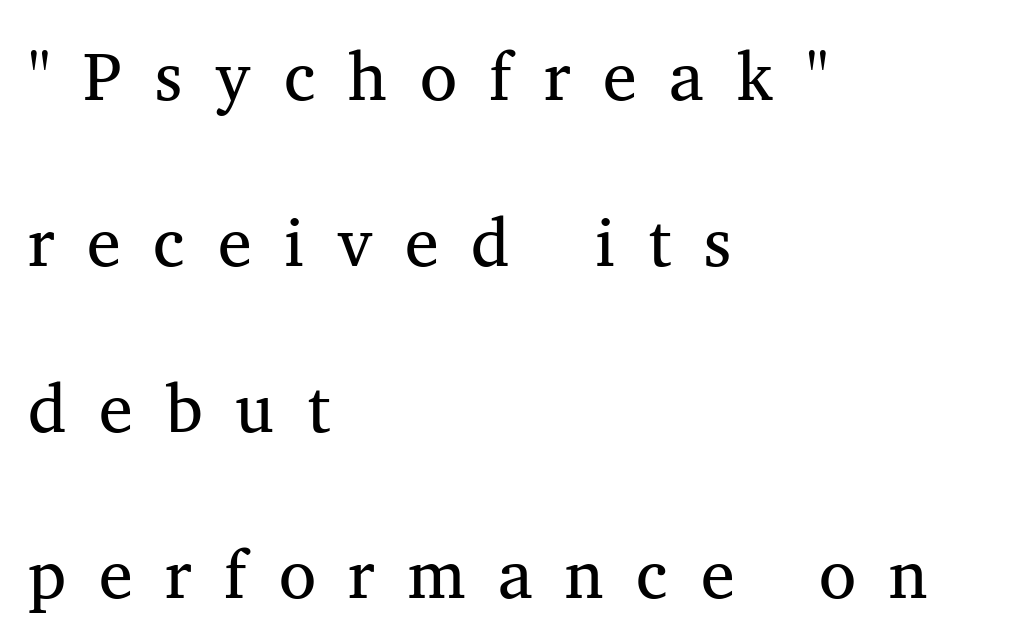
The image shows 68 px regular-weight serif type, upright; set left-aligned, loose line spacing (2.44x), unusually wide letter spacing (+0.48 em), not underlined; medium stroke contrast and a medium x-height.
